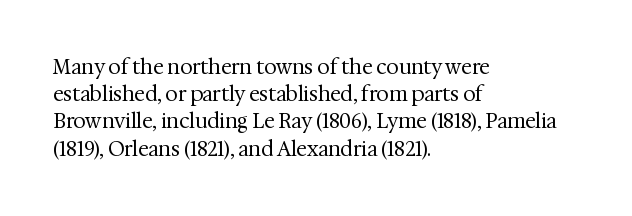
{"italic": "no", "bold": "no", "underline": "no", "align": "left", "line_spacing": "normal", "line_spacing_ratio": 1.36, "letter_spacing": "normal", "letter_spacing_em": 0.0, "glyph_px": 20}
